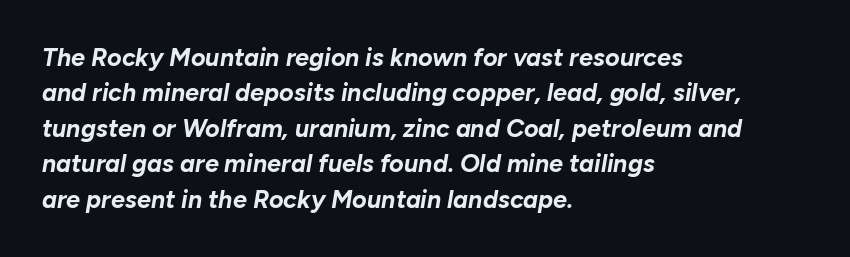
The image shows 25 px bold type, italic (leaning right); set left-aligned, normal line spacing (1.42x), normal letter spacing, not underlined.
